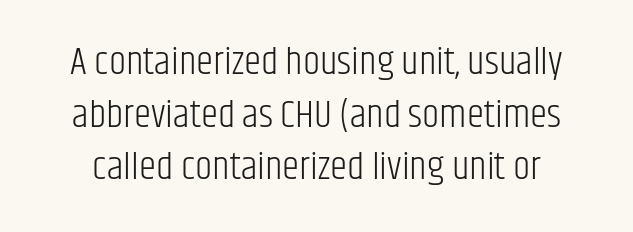
Underlining? Definitely not there. No feet cap the strokes, marking this as sans-serif type. Is there much room between lines? A standard amount, neither cramped nor airy. The face used here is proportionally spaced, like ordinary book or web type. Do the letters lean? They stand straight. Stroke mass is kept to a normal reading level or below.
